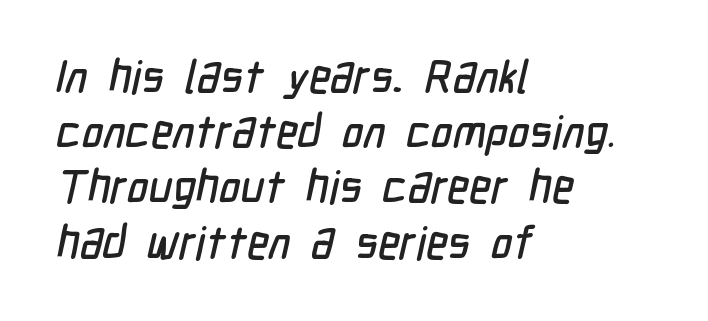
Q: Is the typeface a serif or a sans-serif typeface? A: Sans-serif.
Q: Is the text underlined? A: No.
Q: How is the paragraph aligned? A: Left-aligned.
Q: Is the spacing between letters normal or unusually wide? A: Normal.
Q: Width (condensed, normal, or wide)? A: Condensed.
Q: Stroke contrast? A: Low.
Q: x-height? A: Medium.
Q: Monospaced? A: No.
